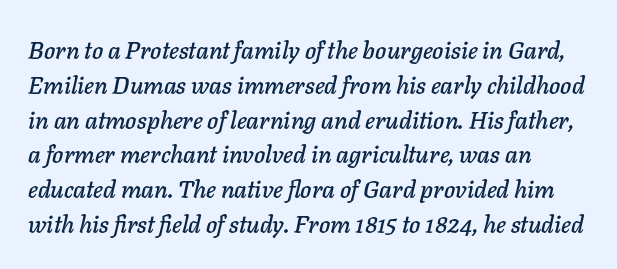
When letters slant like this, we call the style italic. Every row of glyphs begins at an identical x-position on the left. Is there much room between lines? A standard amount, neither cramped nor airy. Inter-character spacing is left at the font's built-in metrics. A clean baseline with only descenders dipping below it.
